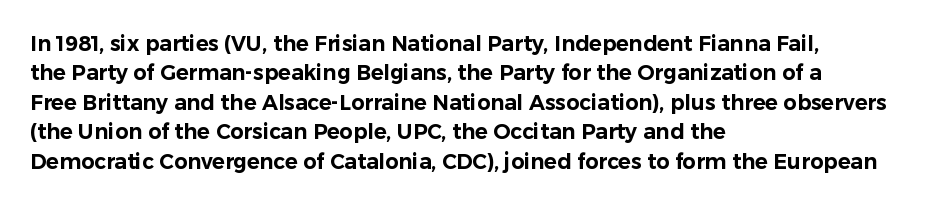
Q: Is the text italic (slanted)? A: No, it is upright.
Q: Is the text underlined? A: No.
Q: How is the paragraph aligned? A: Left-aligned.
Q: Is the spacing between letters normal or unusually wide? A: Normal.
Q: Is the spacing between lines tight, normal or loose? A: Normal.
